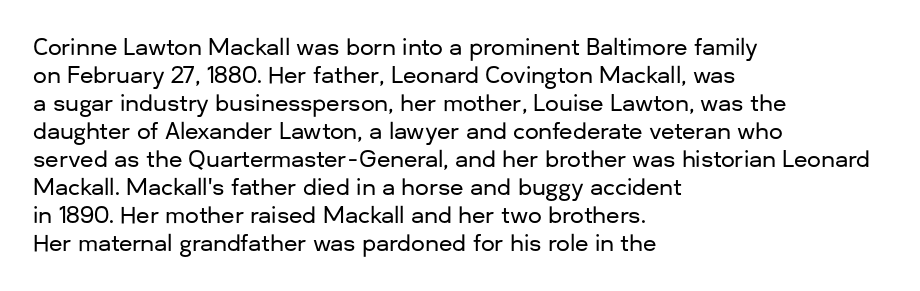
{"italic": "no", "underline": "no", "align": "left", "line_spacing": "normal", "line_spacing_ratio": 1.27, "letter_spacing": "normal", "letter_spacing_em": 0.0, "glyph_px": 22}
